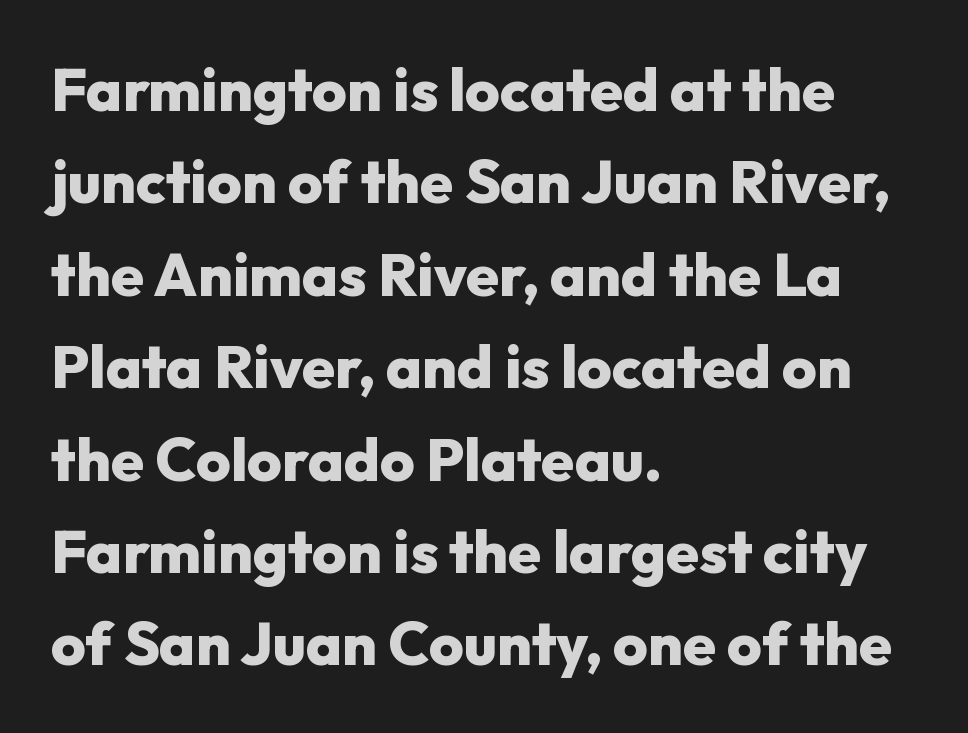
How would I describe the line gaps? Plain and ordinary. Unlike italic type, these characters show no tilt at all. Regarding serifs, this sample does without them. Lines of text with bare space underneath. You could call the tracking neutral — neither tight nor loose.
